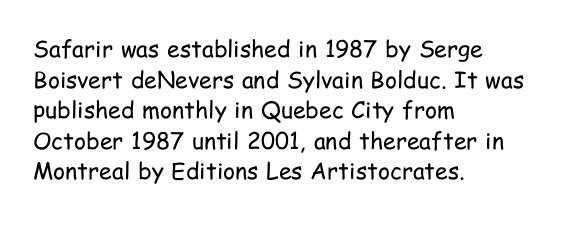
Vertical spacing — default. The text block is weighted toward the left margin, trailing off unevenly rightward. The baseline area is clear. These lines keep a tight, regular rhythm from letter to letter. No extra ink here — the face is not bold.
